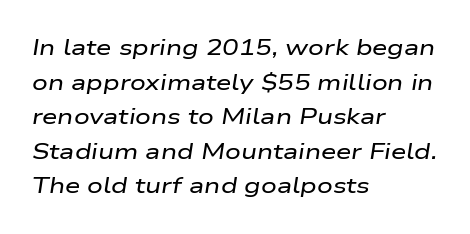
The passage shown has conventional tracking throughout. Style check: oblique. A clean baseline with only descenders dipping below it. This rendering uses left alignment, leaving the right contour irregular. In terms of leading, this rendering sits right in the middle.
